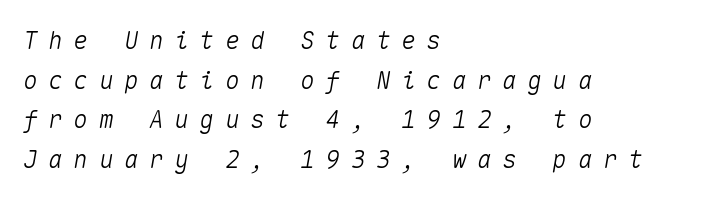
{"italic": "yes", "lean": "right", "slant_degrees": 10, "underline": "no", "align": "left", "line_spacing": "normal", "line_spacing_ratio": 1.65, "letter_spacing": "wide", "letter_spacing_em": 0.45, "glyph_px": 24}
